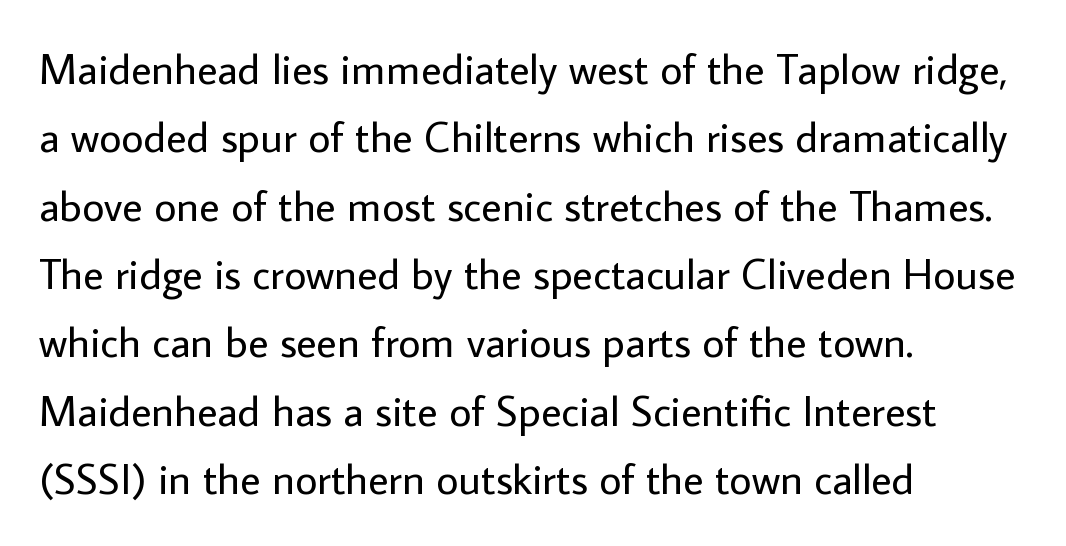
Q: Is the text bold? A: No.
Q: Is the text italic (slanted)? A: No, it is upright.
Q: Is the typeface a serif or a sans-serif typeface? A: Sans-serif.
Q: Is the text underlined? A: No.
Q: How is the paragraph aligned? A: Left-aligned.
Q: Is the spacing between letters normal or unusually wide? A: Normal.
Q: Is the spacing between lines tight, normal or loose? A: Normal.
Q: Width (condensed, normal, or wide)? A: Normal.
Q: Stroke contrast? A: Low.
Q: x-height? A: Medium.
Q: Monospaced? A: No.
